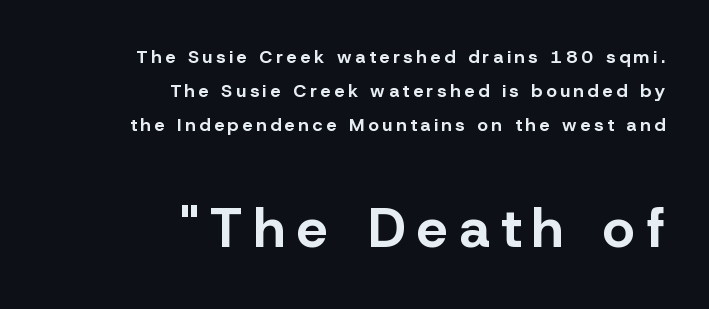
Q: Is the text bold? A: Yes.
Q: Is the text italic (slanted)? A: No, it is upright.
Q: Is the typeface a serif or a sans-serif typeface? A: Sans-serif.
Q: Is the text underlined? A: No.
Q: How is the paragraph aligned? A: Right-aligned.
Q: Is the spacing between letters normal or unusually wide? A: Unusually wide.
Q: Is the spacing between lines tight, normal or loose? A: Loose.
Q: Which block of text is set in a larger size, the first (top) or the second (bottom)? A: The second (bottom) one.
Q: Width (condensed, normal, or wide)? A: Normal.
Q: Stroke contrast? A: Low.
Q: x-height? A: Medium.
Q: Monospaced? A: No.
